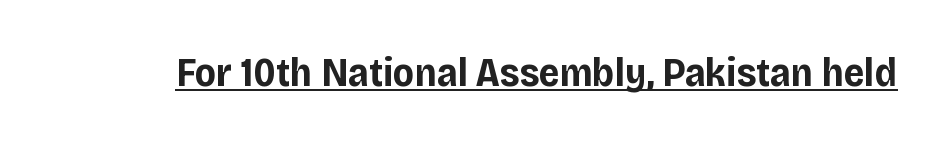
When letters stand straight like this, we call the style roman or upright. The line texture is even and compact thanks to regular tracking. These lines carry a lot of weight — the face is fully bold. Is this a fixed-width face? No — the glyphs have proportional, varying widths.
